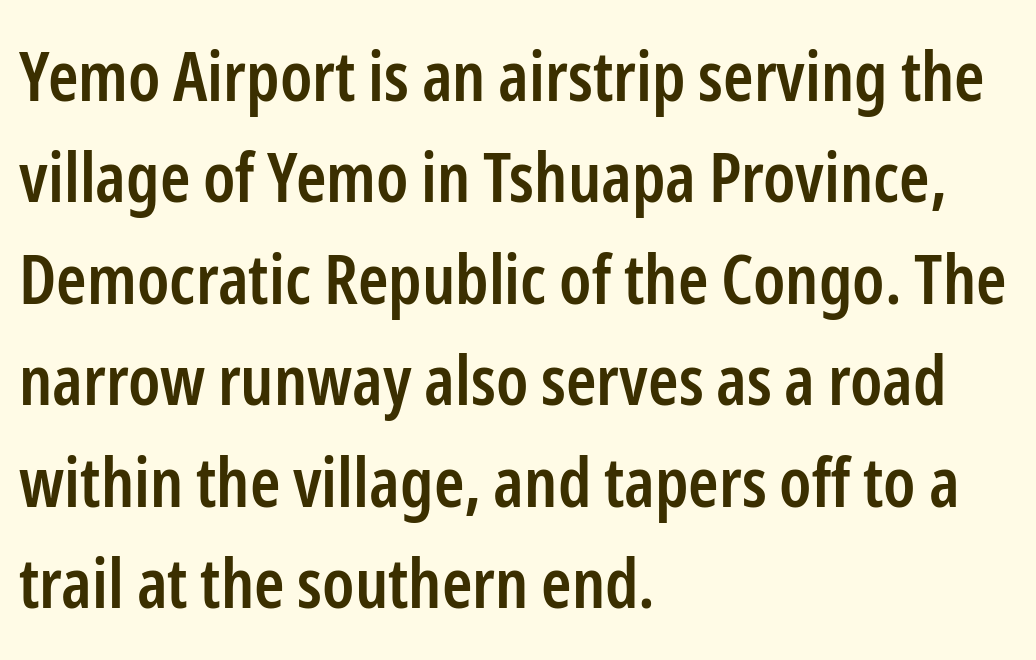
Q: Is the text bold? A: Semi-bold.
Q: Is the text italic (slanted)? A: No, it is upright.
Q: Is the typeface a serif or a sans-serif typeface? A: Sans-serif.
Q: Is the text underlined? A: No.
Q: How is the paragraph aligned? A: Left-aligned.
Q: Is the spacing between letters normal or unusually wide? A: Normal.
Q: Is the spacing between lines tight, normal or loose? A: Normal.
Q: Width (condensed, normal, or wide)? A: Condensed.
Q: Stroke contrast? A: Low.
Q: x-height? A: Medium.
Q: Monospaced? A: No.
